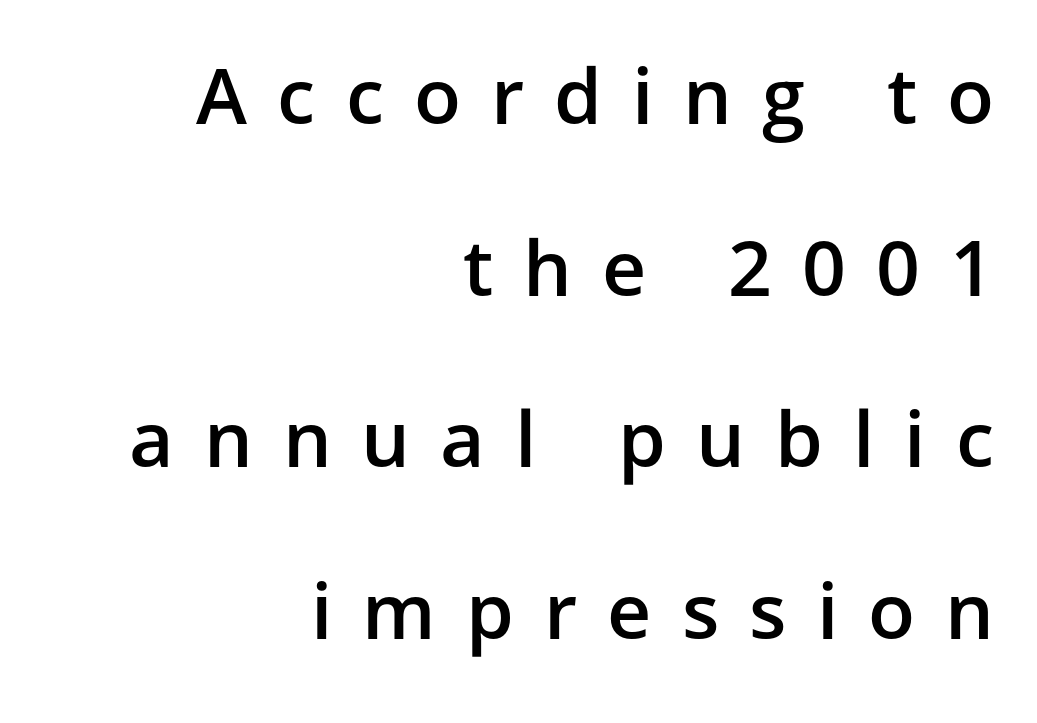
The image shows 77 px semibold sans-serif type, upright; set right-aligned, loose line spacing (2.23x), unusually wide letter spacing (+0.39 em), not underlined; low stroke contrast and a medium x-height.
